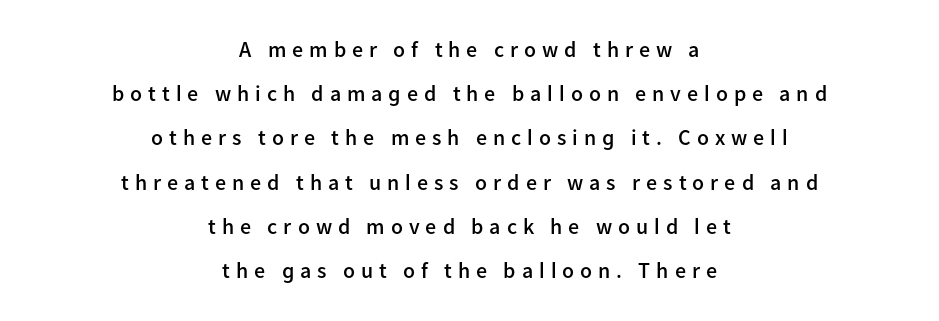
Q: Is the text bold? A: Semi-bold.
Q: Is the text italic (slanted)? A: No, it is upright.
Q: Is the text underlined? A: No.
Q: How is the paragraph aligned? A: Centered.
Q: Is the spacing between letters normal or unusually wide? A: Unusually wide.
Q: Is the spacing between lines tight, normal or loose? A: Loose.
